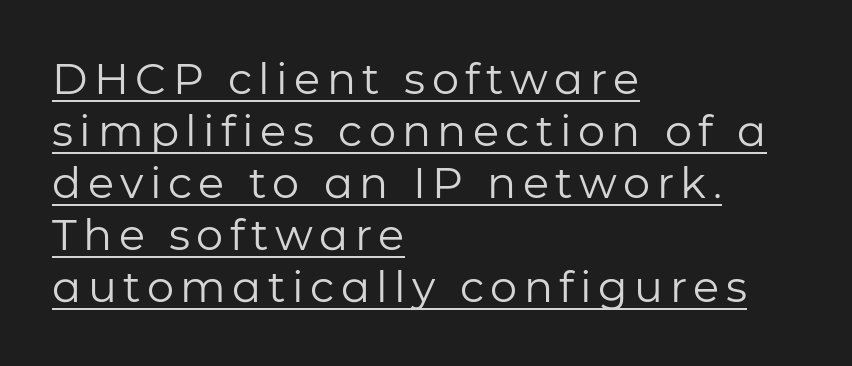
Q: Is the text bold? A: No.
Q: Is the text italic (slanted)? A: No, it is upright.
Q: Is the typeface a serif or a sans-serif typeface? A: Sans-serif.
Q: Is the text underlined? A: Yes.
Q: How is the paragraph aligned? A: Left-aligned.
Q: Width (condensed, normal, or wide)? A: Normal.
Q: Stroke contrast? A: Low.
Q: x-height? A: Medium.
Q: Monospaced? A: No.
